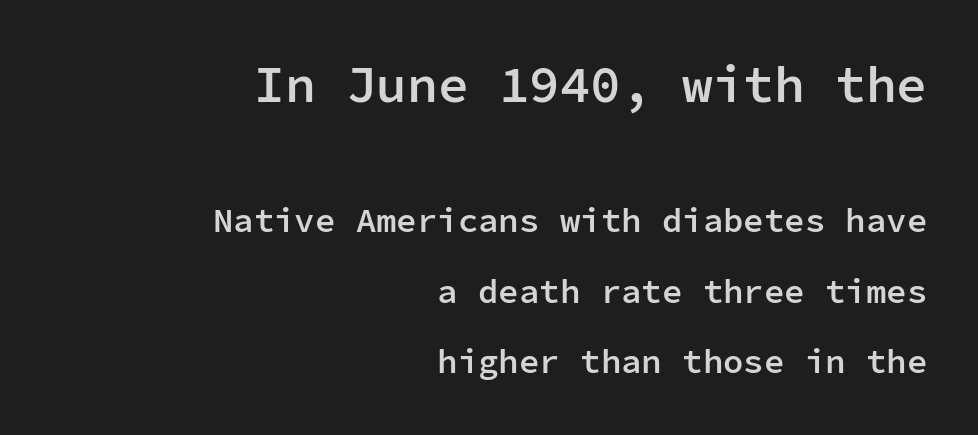
Q: Is the text bold? A: Semi-bold.
Q: Is the text italic (slanted)? A: No, it is upright.
Q: Is the typeface a serif or a sans-serif typeface? A: Sans-serif.
Q: Is the text underlined? A: No.
Q: How is the paragraph aligned? A: Right-aligned.
Q: Is the spacing between letters normal or unusually wide? A: Normal.
Q: Is the spacing between lines tight, normal or loose? A: Loose.
Q: Which block of text is set in a larger size, the first (top) or the second (bottom)? A: The first (top) one.
Q: Width (condensed, normal, or wide)? A: Normal.
Q: Stroke contrast? A: Low.
Q: x-height? A: Medium.
Q: Monospaced? A: Yes.
